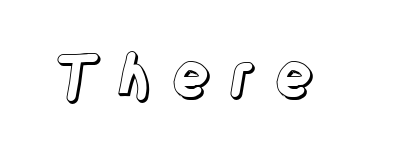
Q: Is the text italic (slanted)? A: Yes.
Q: Is the text underlined? A: No.
Q: Is the spacing between letters normal or unusually wide? A: Unusually wide.
Q: Width (condensed, normal, or wide)? A: Condensed.
Q: x-height? A: Large.
Q: Monospaced? A: No.
